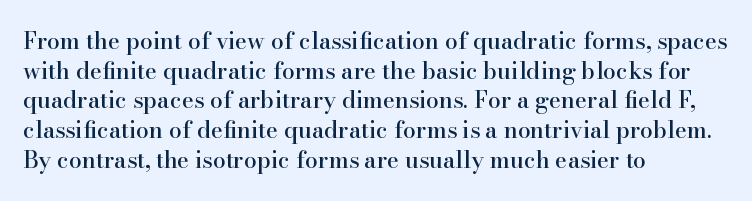
{"italic": "no", "underline": "no", "align": "left", "line_spacing": "normal", "line_spacing_ratio": 1.29, "letter_spacing": "normal", "letter_spacing_em": 0.0, "glyph_px": 23}
